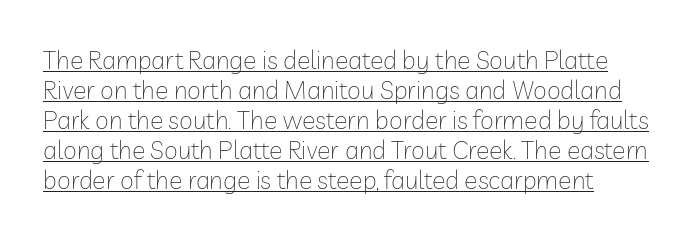
You could call the tracking neutral — neither tight nor loose. Compared with undecorated copy, this sample adds a rule below the words. Nope, not italic — everything's standing straight. Stem width sits at or under what a default text font uses.
